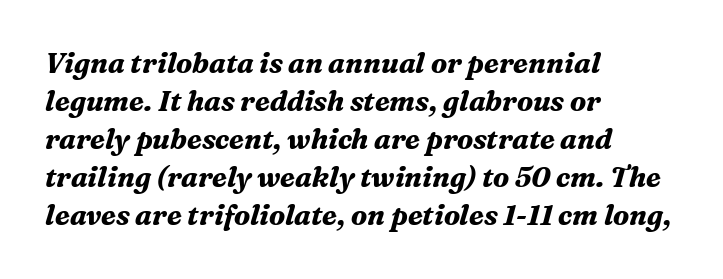
Q: Is the text bold? A: Yes.
Q: Is the text italic (slanted)? A: Yes, it leans right by about 16 degrees.
Q: Is the typeface a serif or a sans-serif typeface? A: Serif.
Q: Is the text underlined? A: No.
Q: How is the paragraph aligned? A: Left-aligned.
Q: Is the spacing between letters normal or unusually wide? A: Normal.
Q: Is the spacing between lines tight, normal or loose? A: Normal.
Q: Width (condensed, normal, or wide)? A: Normal.
Q: Stroke contrast? A: Medium.
Q: x-height? A: Medium.
Q: Monospaced? A: No.
